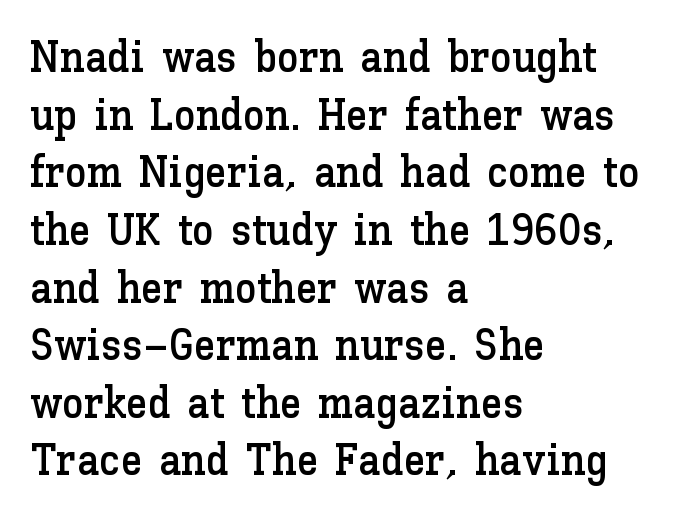
The image shows 44 px text type, upright; set left-aligned, normal line spacing (1.31x), normal letter spacing, not underlined; low stroke contrast and a medium x-height.
